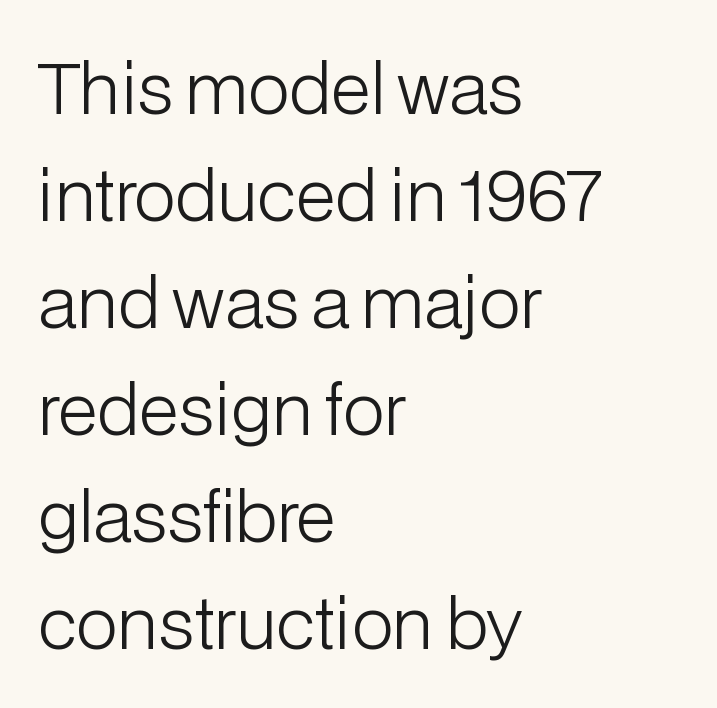
{"serif": "no", "italic": "no", "bold": "no", "weight": "light", "width": "normal", "stroke_contrast": "low", "x_height": "medium", "monospaced": "no", "underline": "no", "align": "left", "line_spacing": "normal", "line_spacing_ratio": 1.55, "letter_spacing": "normal", "letter_spacing_em": 0.0, "glyph_px": 69}
